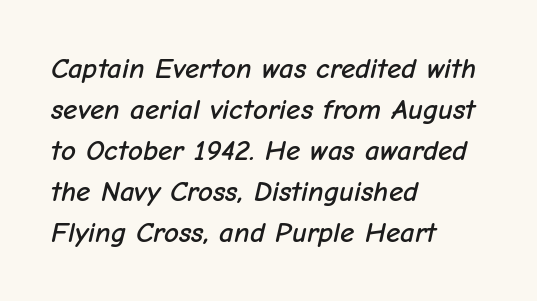
Q: Is the text italic (slanted)? A: Yes, it leans right by about 12 degrees.
Q: Is the text underlined? A: No.
Q: How is the paragraph aligned? A: Left-aligned.
Q: Is the spacing between letters normal or unusually wide? A: Normal.
Q: Is the spacing between lines tight, normal or loose? A: Normal.
Q: Width (condensed, normal, or wide)? A: Normal.
Q: Stroke contrast? A: Low.
Q: x-height? A: Medium.
Q: Monospaced? A: No.
